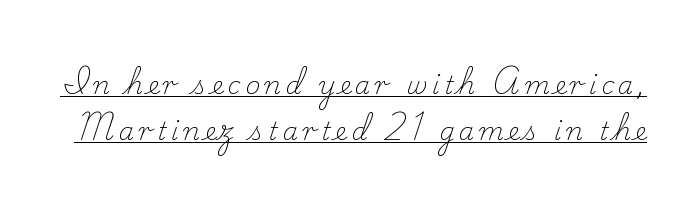
The cut favours lightness, reaching ordinary text weight at its darkest. The words here are underlined.
